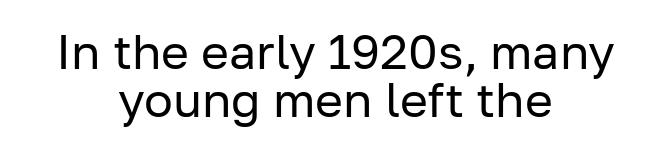
Q: Is the text bold? A: No.
Q: Is the text italic (slanted)? A: No, it is upright.
Q: Is the typeface a serif or a sans-serif typeface? A: Sans-serif.
Q: Is the text underlined? A: No.
Q: How is the paragraph aligned? A: Centered.
Q: Is the spacing between letters normal or unusually wide? A: Normal.
Q: Is the spacing between lines tight, normal or loose? A: Tight.
Q: Width (condensed, normal, or wide)? A: Normal.
Q: Stroke contrast? A: Low.
Q: x-height? A: Medium.
Q: Monospaced? A: No.
